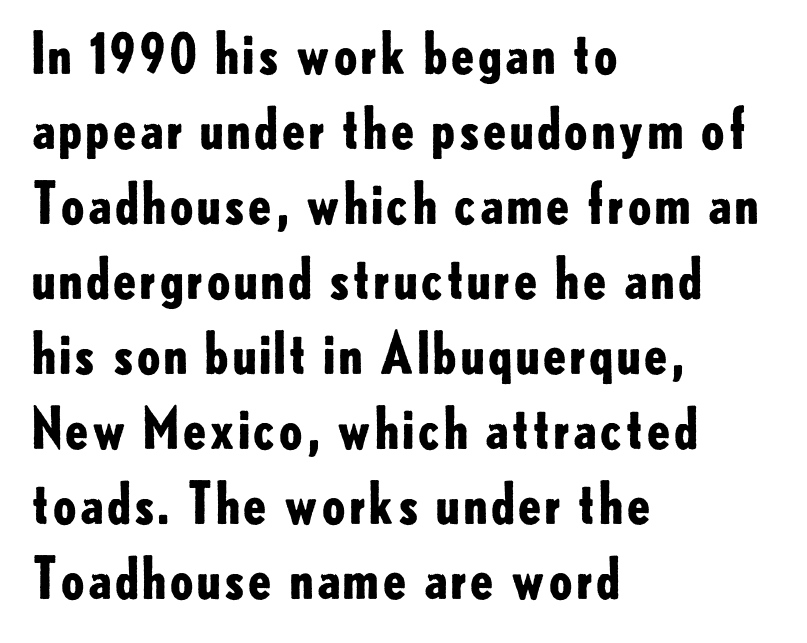
The image shows 56 px bold sans-serif type, upright; set left-aligned, normal line spacing (1.34x), normal letter spacing, not underlined; low stroke contrast and a small x-height.
